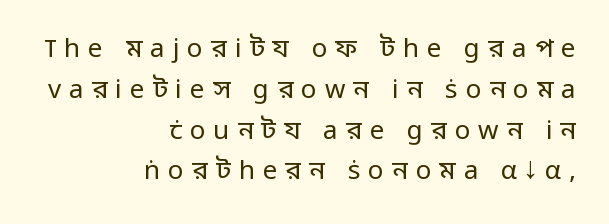
The image shows 26 px text type, upright; set right-aligned, normal line spacing (1.57x), unusually wide letter spacing (+0.31 em), not underlined.
